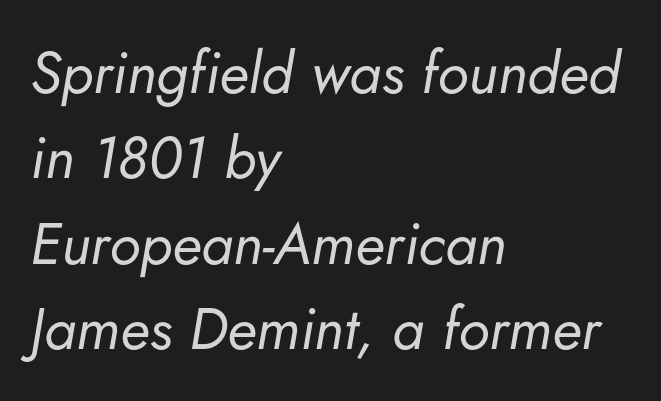
A typesetter would call this leading conventional body-copy spacing. There is no visible air inserted between adjacent glyphs. Think of a printed novel: that variable character pitch is what you see here. The rag falls on the right side of this text block. Caption: face not bold, strokes unweighted.
